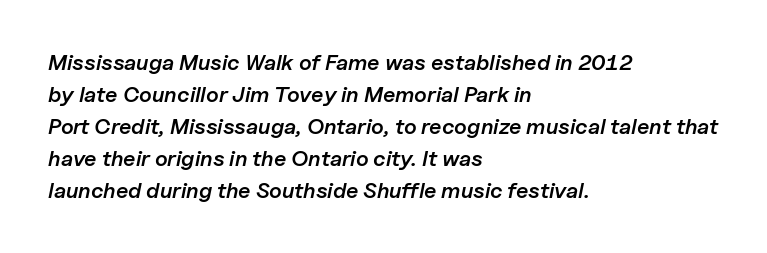
In terms of weight, the rendering is demibold, just under bold. The lines in this sample share a left origin and differ only in where they stop. The line texture is even and compact thanks to regular tracking. Bare-footed words on every line.
